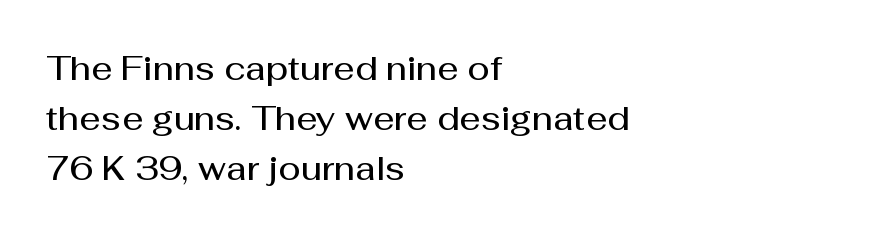
{"serif": "no", "italic": "no", "bold": "semi", "weight": "semibold", "width": "normal", "stroke_contrast": "medium", "x_height": "medium", "monospaced": "no", "underline": "no", "align": "left", "line_spacing": "normal", "line_spacing_ratio": 1.52, "letter_spacing": "normal", "letter_spacing_em": 0.0, "glyph_px": 33}
